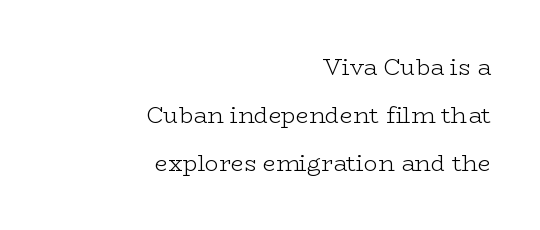
This reads as an unemphasized weight, regular at the heaviest. Bare-footed words on every line. Rendered with straight, roman letterforms. Caption: multi-line text, flush right, ragged left.
